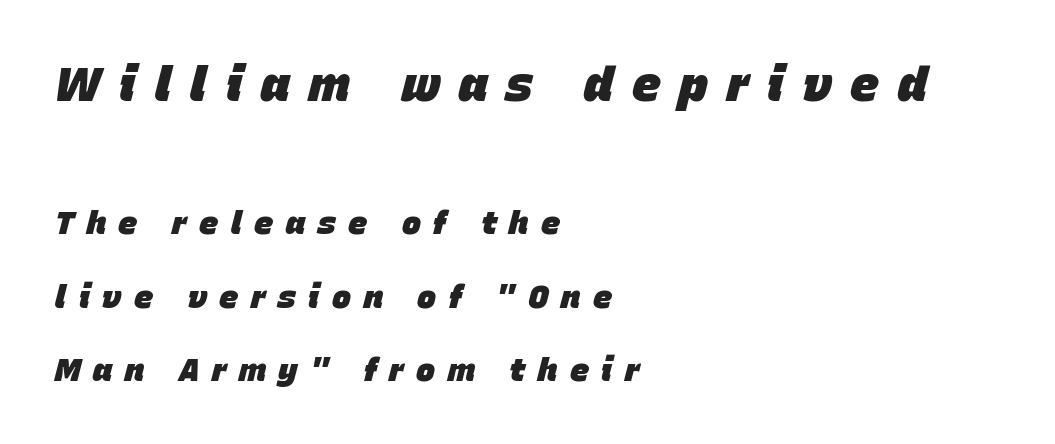
The image shows 48 px heavy type, italic (leaning right); set left-aligned, loose line spacing (2.29x), unusually wide letter spacing (+0.39 em), not underlined; the first (top) block is 1.5x larger; low stroke contrast and a large x-height.
